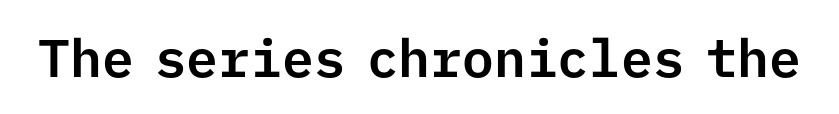
{"serif": "no", "italic": "no", "width": "normal", "stroke_contrast": "low", "x_height": "medium", "monospaced": "yes", "underline": "no", "letter_spacing": "normal", "letter_spacing_em": 0.0, "glyph_px": 53}
